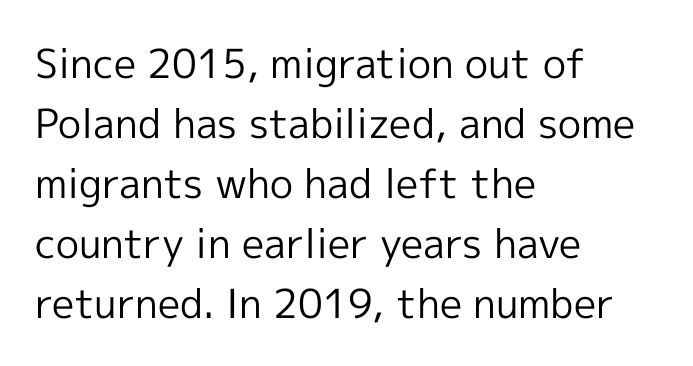
Vertically, the passage feels balanced, rows spaced as you'd expect. Each letter's strokes conclude bluntly, with no projecting serifs. Typeset ragged right — the left edge is the straight one. The passage shown is typed in a proportional face where columns would drift. Type without underlining. Unbolded letterforms with no extra heft.
